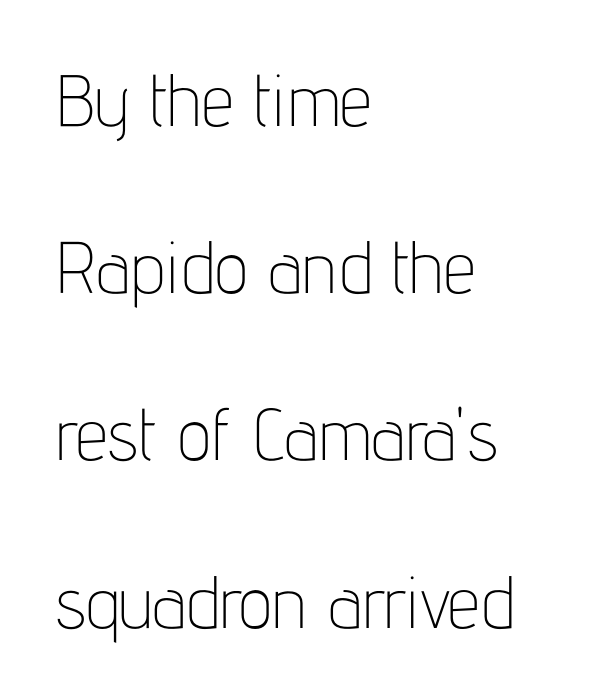
The image shows 73 px thin, condensed sans-serif type, upright; set left-aligned, loose line spacing (2.29x), normal letter spacing, not underlined; low stroke contrast and a medium x-height.
